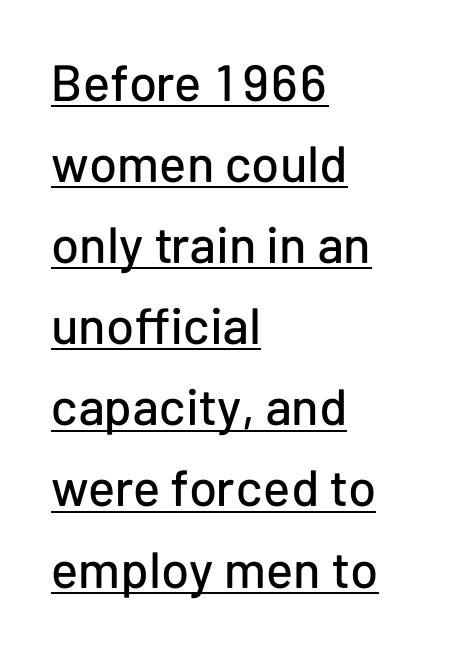
Every word sits above its own underline. Words appear dense and cohesive because spacing is normal. Is the block centered? No — it sits flush against the left margin. Classification — sans serif.
